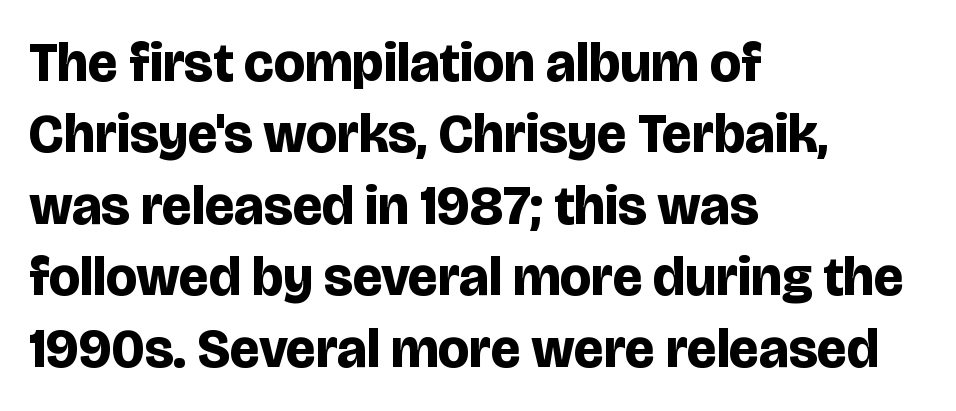
Q: Is the text bold? A: Yes.
Q: Is the text italic (slanted)? A: No, it is upright.
Q: Is the typeface a serif or a sans-serif typeface? A: Sans-serif.
Q: Is the text underlined? A: No.
Q: How is the paragraph aligned? A: Left-aligned.
Q: Is the spacing between letters normal or unusually wide? A: Normal.
Q: Is the spacing between lines tight, normal or loose? A: Normal.
Q: Width (condensed, normal, or wide)? A: Normal.
Q: Stroke contrast? A: Low.
Q: x-height? A: Large.
Q: Monospaced? A: No.
